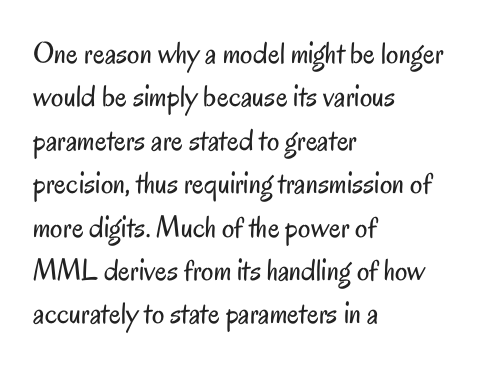
Q: Is the text bold? A: No.
Q: Is the text italic (slanted)? A: No, it is upright.
Q: Is the typeface a serif or a sans-serif typeface? A: Sans-serif.
Q: Is the text underlined? A: No.
Q: How is the paragraph aligned? A: Left-aligned.
Q: Is the spacing between letters normal or unusually wide? A: Normal.
Q: Is the spacing between lines tight, normal or loose? A: Normal.
Q: Width (condensed, normal, or wide)? A: Condensed.
Q: Stroke contrast? A: Low.
Q: x-height? A: Small.
Q: Monospaced? A: No.
